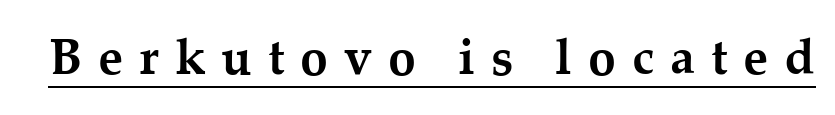
Every character sits straight up, as roman type does. Examine the stroke ends and you'll spot serifs. A continuous stroke trails under the words, as in a hyperlink. This rendering widens character spacing well past its baseline value. Character widths vary here, with narrow letters taking less room than wide ones.
